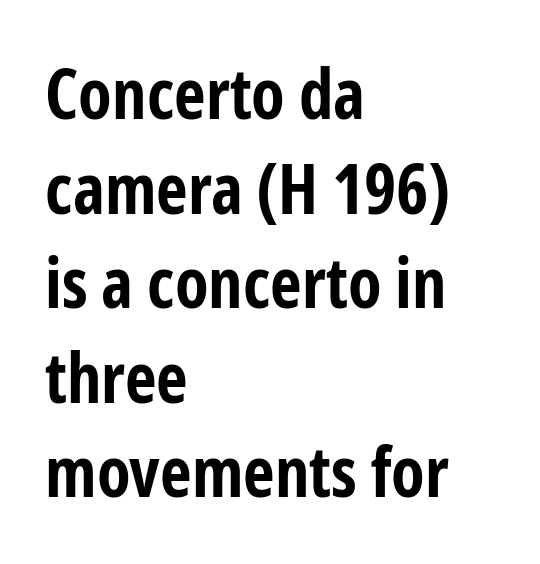
The image shows 69 px bold, condensed sans-serif type, upright; set left-aligned, normal line spacing (1.37x), normal letter spacing, not underlined; low stroke contrast and a medium x-height.
